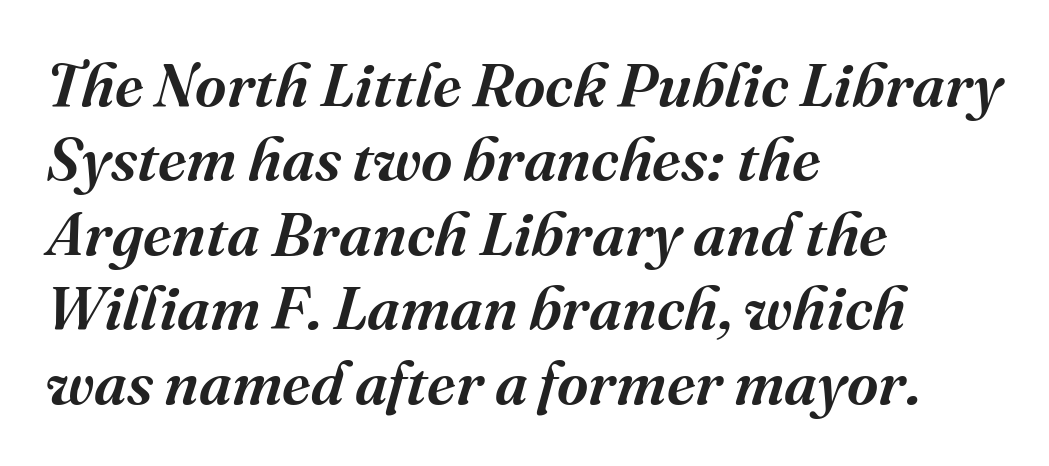
{"serif": "yes", "italic": "yes", "lean": "right", "slant_degrees": 16, "bold": "semi", "weight": "semibold", "width": "normal", "stroke_contrast": "medium", "x_height": "medium", "monospaced": "no", "underline": "no", "align": "left", "line_spacing_ratio": 1.22, "letter_spacing": "normal", "letter_spacing_em": 0.0, "glyph_px": 61}
